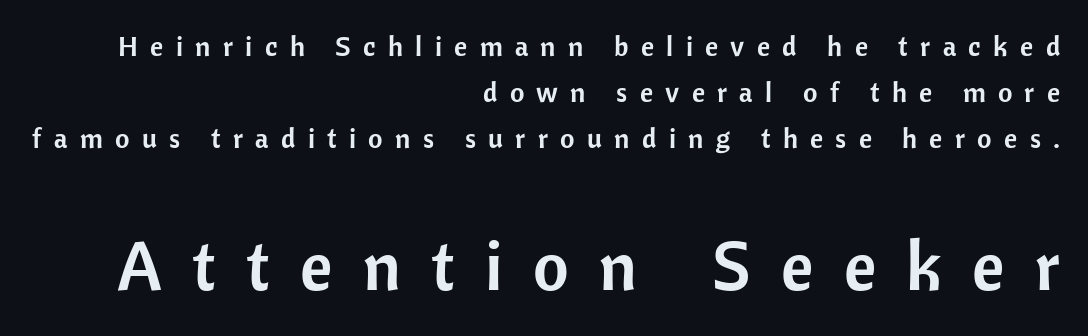
{"serif": "no", "italic": "no", "width": "normal", "stroke_contrast": "low", "x_height": "medium", "monospaced": "no", "underline": "no", "align": "right", "line_spacing": "normal", "line_spacing_ratio": 1.64, "letter_spacing": "wide", "letter_spacing_em": 0.44, "larger_block": "second", "size_ratio": 2.46, "glyph_px": 69}
